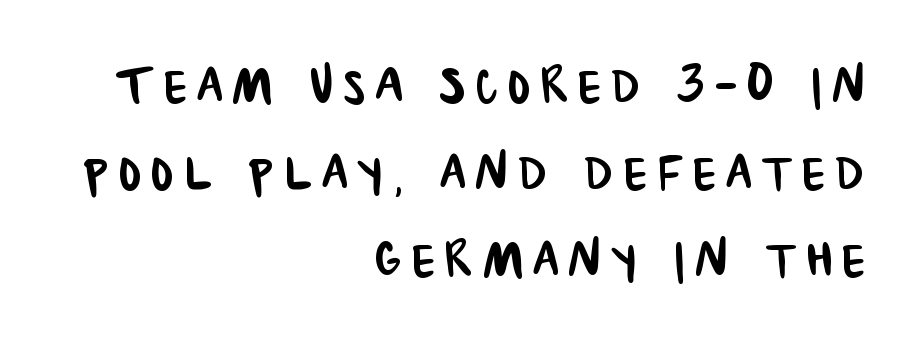
Serif or sans? Sans — the stroke terminals are bare. The strip under each line holds only bare page. The typesetter chose a ragged-left arrangement here. Whoever set this chose a conventional vertical rhythm.
